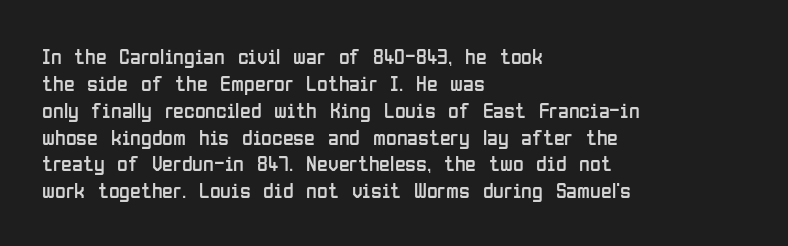
The image shows 22 px text type, upright; set left-aligned, line spacing 1.22x, normal letter spacing, not underlined.
